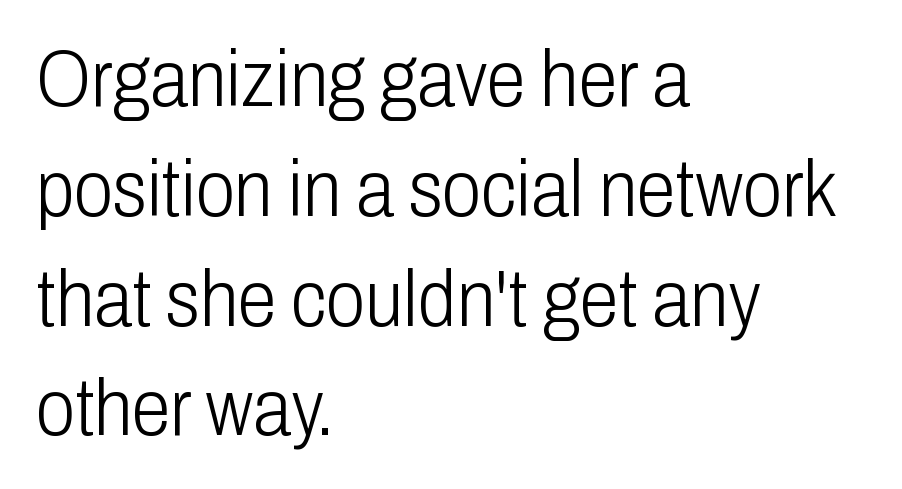
Q: Is the text bold? A: No.
Q: Is the text italic (slanted)? A: No, it is upright.
Q: Is the typeface a serif or a sans-serif typeface? A: Sans-serif.
Q: Is the text underlined? A: No.
Q: How is the paragraph aligned? A: Left-aligned.
Q: Is the spacing between letters normal or unusually wide? A: Normal.
Q: Is the spacing between lines tight, normal or loose? A: Normal.
Q: Width (condensed, normal, or wide)? A: Condensed.
Q: Stroke contrast? A: Low.
Q: x-height? A: Medium.
Q: Monospaced? A: No.
